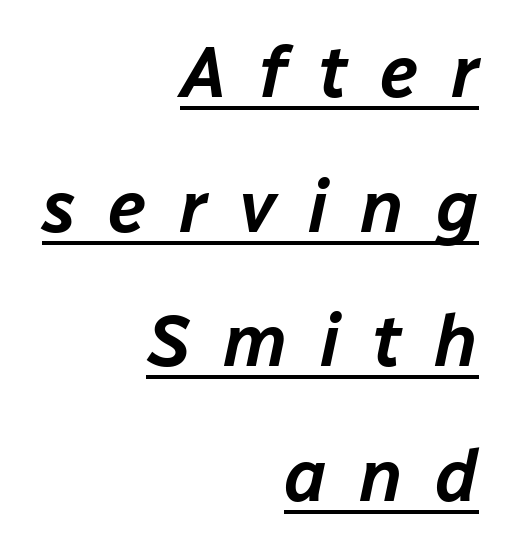
The image shows 72 px text type, italic (leaning right); set right-aligned, line spacing 1.87x, unusually wide letter spacing (+0.45 em), underlined; low stroke contrast and a medium x-height.
